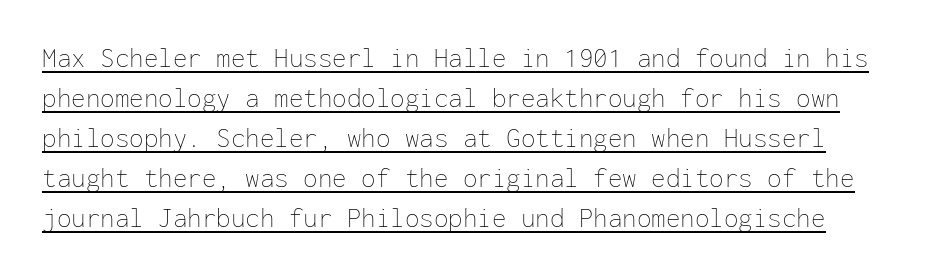
Q: Is the text bold? A: No.
Q: Is the text italic (slanted)? A: No, it is upright.
Q: Is the text underlined? A: Yes.
Q: Is the spacing between letters normal or unusually wide? A: Normal.
Q: Is the spacing between lines tight, normal or loose? A: Normal.
Q: Width (condensed, normal, or wide)? A: Normal.
Q: Stroke contrast? A: Low.
Q: x-height? A: Medium.
Q: Monospaced? A: Yes.
